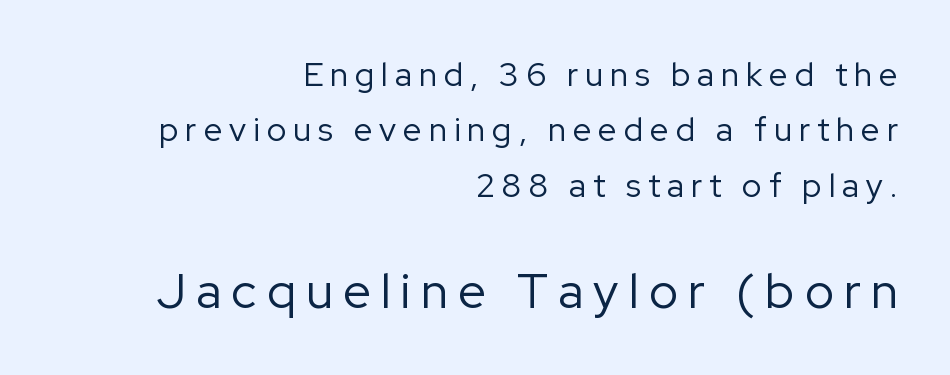
Q: Is the text bold? A: No.
Q: Is the text italic (slanted)? A: No, it is upright.
Q: Is the typeface a serif or a sans-serif typeface? A: Sans-serif.
Q: Is the text underlined? A: No.
Q: How is the paragraph aligned? A: Right-aligned.
Q: Is the spacing between letters normal or unusually wide? A: Unusually wide.
Q: Is the spacing between lines tight, normal or loose? A: Normal.
Q: Which block of text is set in a larger size, the first (top) or the second (bottom)? A: The second (bottom) one.
Q: Width (condensed, normal, or wide)? A: Normal.
Q: Stroke contrast? A: Low.
Q: x-height? A: Medium.
Q: Monospaced? A: No.
